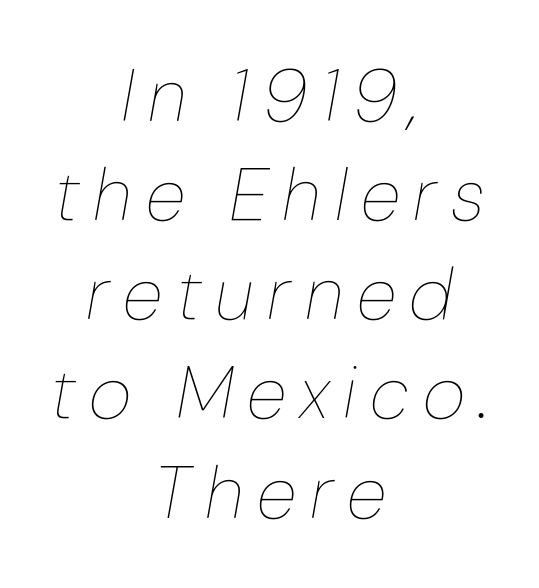
Q: Is the text bold? A: No.
Q: Is the text italic (slanted)? A: Yes, it leans right by about 10 degrees.
Q: Is the text underlined? A: No.
Q: How is the paragraph aligned? A: Centered.
Q: Is the spacing between lines tight, normal or loose? A: Normal.
Q: Width (condensed, normal, or wide)? A: Normal.
Q: Stroke contrast? A: Low.
Q: x-height? A: Medium.
Q: Monospaced? A: No.
